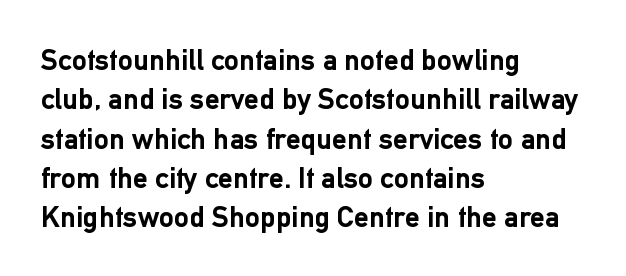
The image shows 30 px semibold sans-serif type, upright; set left-aligned, normal line spacing (1.31x), normal letter spacing, not underlined; low stroke contrast and a medium x-height.
